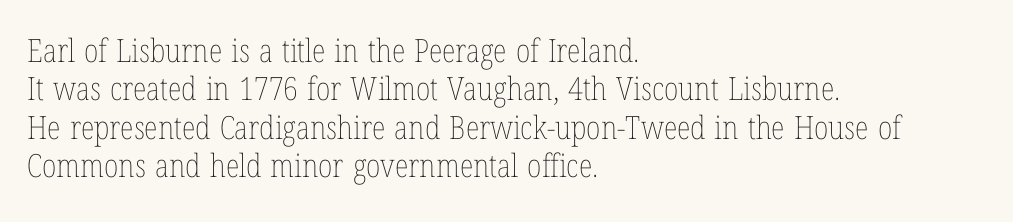
The image shows 32 px thin, condensed type, upright; set left-aligned, line spacing 1.2x, normal letter spacing, not underlined; low stroke contrast and a medium x-height.
